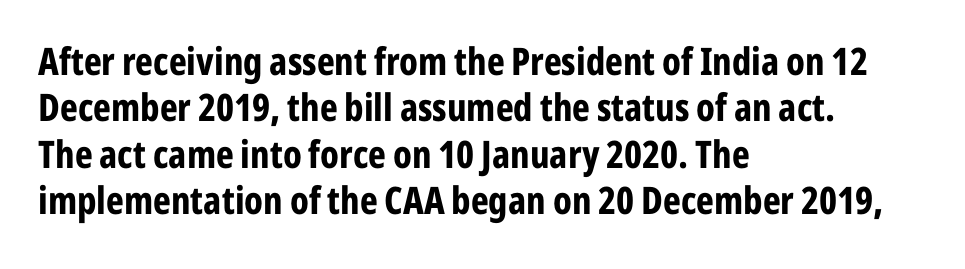
{"serif": "no", "italic": "no", "bold": "yes", "weight": "bold", "width": "condensed", "stroke_contrast": "low", "x_height": "medium", "monospaced": "no", "underline": "no", "align": "left", "line_spacing_ratio": 1.22, "letter_spacing": "normal", "letter_spacing_em": 0.0, "glyph_px": 38}
